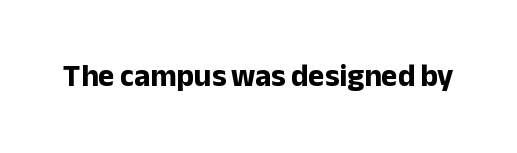
You could call the tracking neutral — neither tight nor loose. Stroke terminals: plain, sans-serif. The passage shown is typed in a proportional face where columns would drift. Italic: no, the glyphs are upright roman. Heft: maximum for text — a bold.
